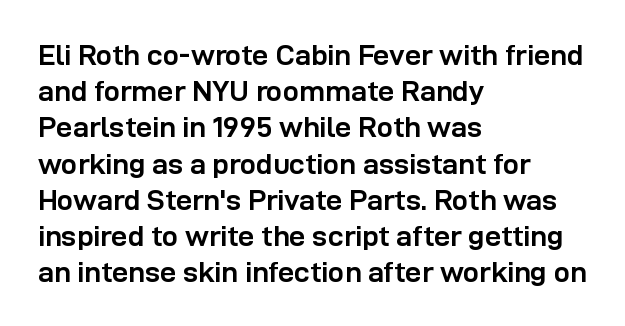
{"serif": "no", "italic": "no", "bold": "yes", "weight": "semibold", "width": "normal", "stroke_contrast": "low", "x_height": "medium", "monospaced": "no", "underline": "no", "align": "left", "line_spacing": "normal", "line_spacing_ratio": 1.25, "letter_spacing": "normal", "letter_spacing_em": 0.0, "glyph_px": 29}
